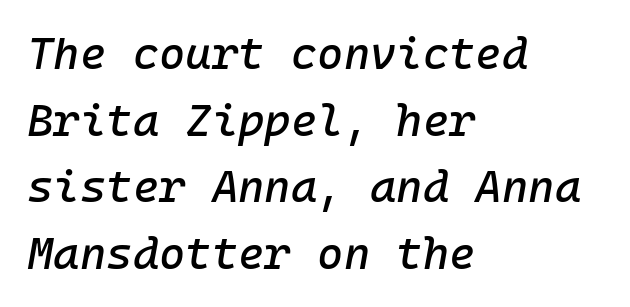
How are the letters spaced? Ordinarily, with no added tracking. Slant detected: the letters are inclined. Is there much room between lines? A standard amount, neither cramped nor airy. Unmarked baselines from the first word to the last. Leftover space on each line is placed entirely after the last word.
